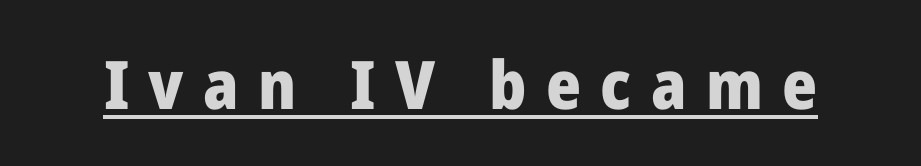
Varying glyph widths throughout — classic text-font behaviour. Students, this is bold: see how much ink each stroke carries. This rendering employs a face without finishing strokes, i.e., a sans-serif. Caption: lettering with a line underneath. Posture: straight, roman, zero tilt.
